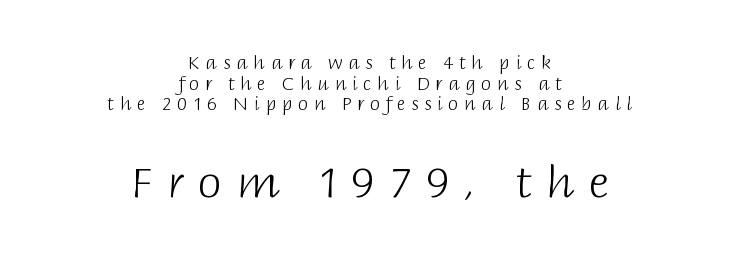
The image shows 44 px light sans-serif type, upright; set centered, tight line spacing (1.14x), unusually wide letter spacing (+0.32 em), not underlined; the second (bottom) block is 2.44x larger; low stroke contrast and a large x-height.
